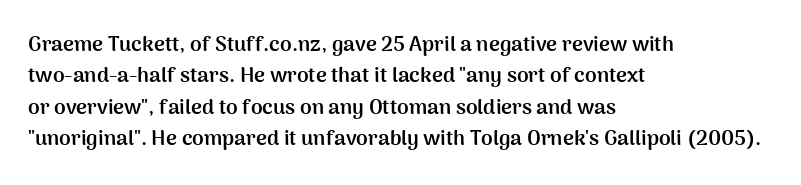
{"italic": "no", "bold": "yes", "underline": "no", "align": "left", "line_spacing": "normal", "line_spacing_ratio": 1.49, "letter_spacing": "normal", "letter_spacing_em": 0.0, "glyph_px": 21}
